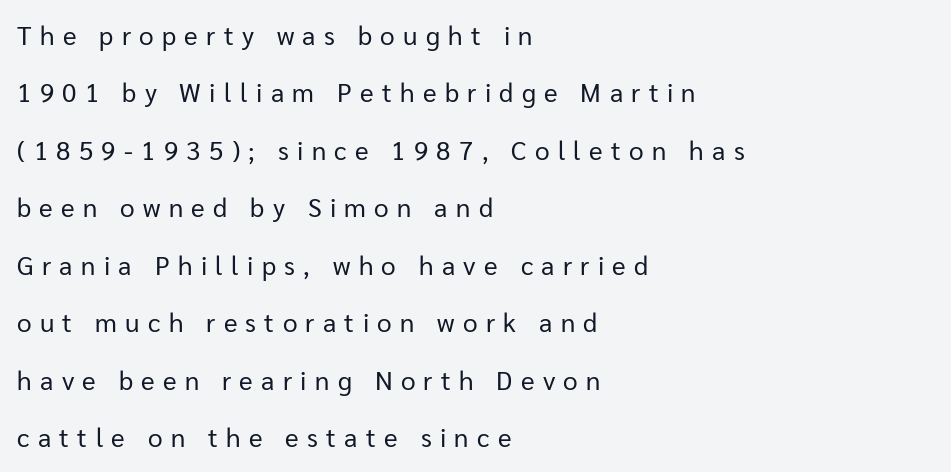
Leading: increased. Do the letters lean? They stand straight. Rule under the text: the space is simply empty. The gaps between neighbouring characters are conspicuously large. Weight: regular or lighter. The lines in this sample share a left origin and differ only in where they stop.
